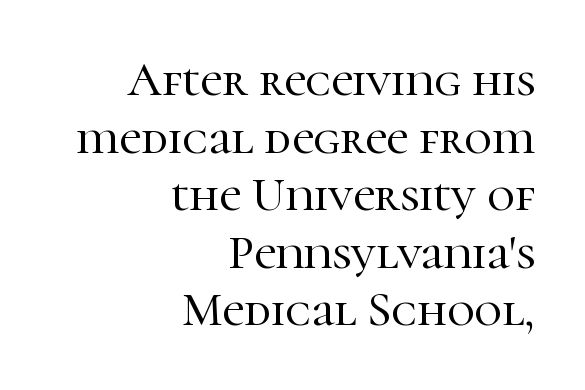
Each letter keeps its own natural width here, so spacing adapts to shape. If you drew a ruler down the right edge, every line would touch it. This is serif lettering, the kind often seen in printed books. Unmarked baselines from the first word to the last.
